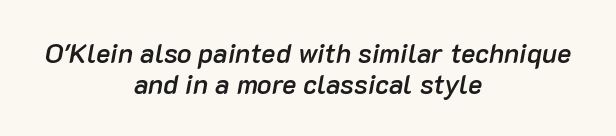
Q: Is the text bold? A: Semi-bold.
Q: Is the text italic (slanted)? A: Yes, it leans right by about 10 degrees.
Q: Is the text underlined? A: No.
Q: How is the paragraph aligned? A: Centered.
Q: Is the spacing between letters normal or unusually wide? A: Normal.
